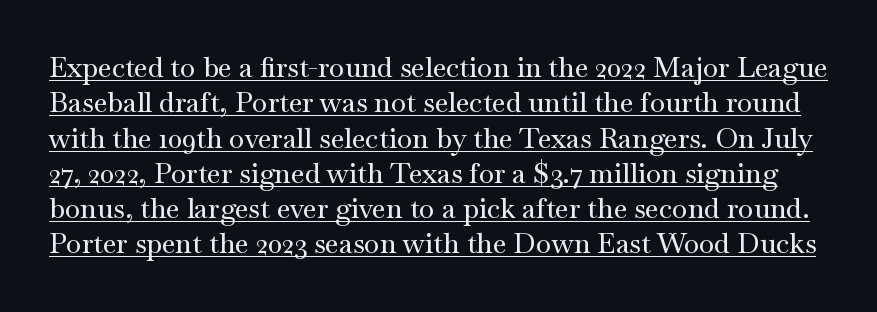
Q: Is the text italic (slanted)? A: No, it is upright.
Q: Is the typeface a serif or a sans-serif typeface? A: Serif.
Q: Is the text underlined? A: Yes.
Q: Is the spacing between letters normal or unusually wide? A: Normal.
Q: Is the spacing between lines tight, normal or loose? A: Normal.
Q: Width (condensed, normal, or wide)? A: Wide.
Q: Stroke contrast? A: Medium.
Q: x-height? A: Small.
Q: Monospaced? A: No.
